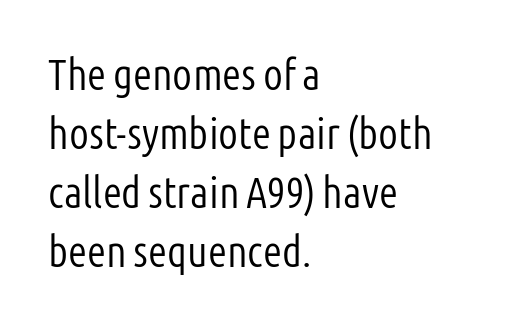
Q: Is the text bold? A: No.
Q: Is the text italic (slanted)? A: No, it is upright.
Q: Is the typeface a serif or a sans-serif typeface? A: Sans-serif.
Q: Is the text underlined? A: No.
Q: How is the paragraph aligned? A: Left-aligned.
Q: Is the spacing between letters normal or unusually wide? A: Normal.
Q: Is the spacing between lines tight, normal or loose? A: Normal.
Q: Width (condensed, normal, or wide)? A: Condensed.
Q: Stroke contrast? A: Low.
Q: x-height? A: Medium.
Q: Monospaced? A: No.
